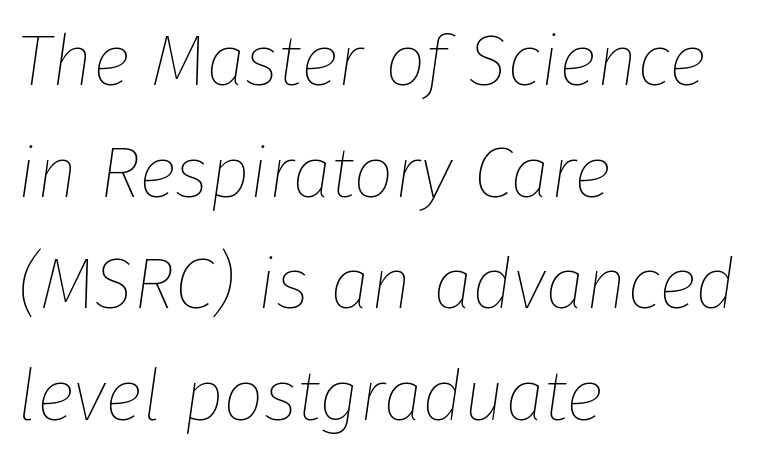
{"italic": "yes", "lean": "right", "slant_degrees": 8, "bold": "no", "weight": "thin", "width": "normal", "stroke_contrast": "low", "x_height": "medium", "monospaced": "no", "underline": "no", "align": "left", "line_spacing": "normal", "line_spacing_ratio": 1.55, "letter_spacing": "normal", "letter_spacing_em": 0.0, "glyph_px": 72}
